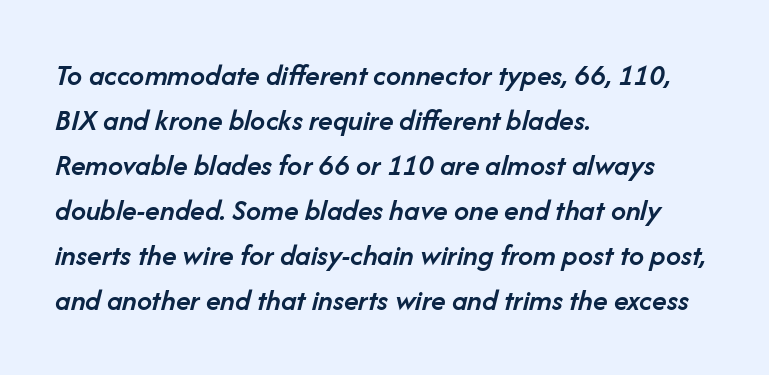
Whoever set this chose a conventional vertical rhythm. Does the lettering tilt? It does — this is italic. Quick note: underline off. Here the glyphs are tracked normally, forming tight word shapes.
